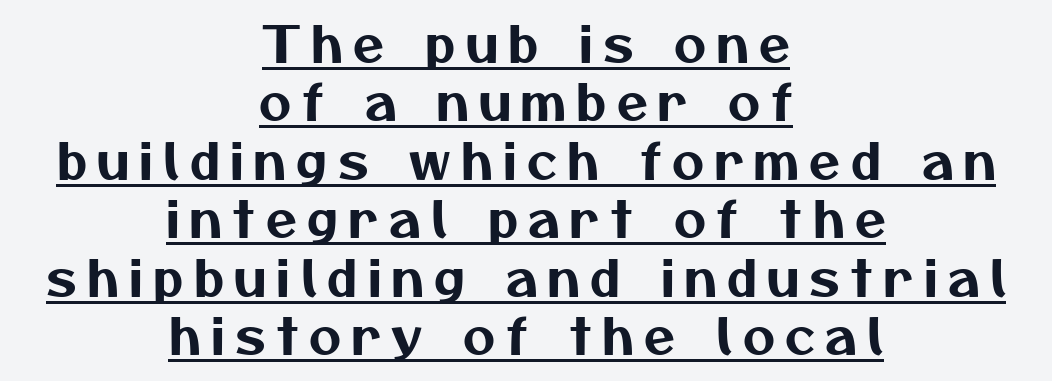
The image shows 50 px sans-serif type; set centered, line spacing 1.17x, unusually wide letter spacing (+0.21 em), underlined; medium stroke contrast and a medium x-height.
